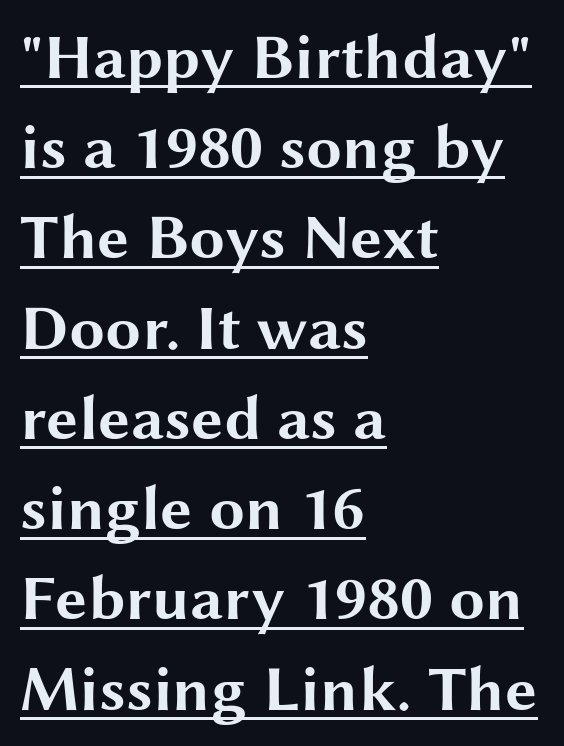
{"serif": "no", "italic": "no", "bold": "yes", "weight": "bold", "width": "wide", "stroke_contrast": "medium", "x_height": "medium", "monospaced": "no", "underline": "yes", "align": "left", "line_spacing": "normal", "line_spacing_ratio": 1.41, "letter_spacing": "normal", "letter_spacing_em": 0.0, "glyph_px": 64}
